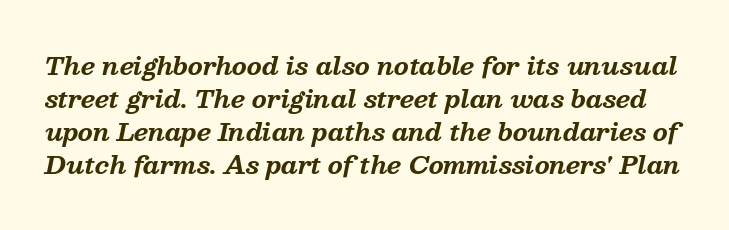
The image shows 24 px bold type, italic (leaning right); set normal line spacing (1.37x), normal letter spacing, not underlined.
